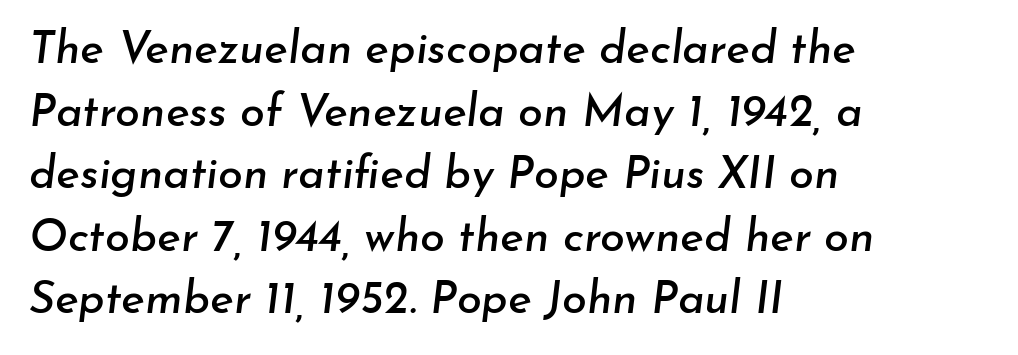
{"italic": "yes", "lean": "right", "slant_degrees": 7, "width": "normal", "stroke_contrast": "low", "x_height": "small", "monospaced": "no", "underline": "no", "align": "left", "line_spacing": "normal", "line_spacing_ratio": 1.39, "letter_spacing": "normal", "letter_spacing_em": 0.0, "glyph_px": 45}
